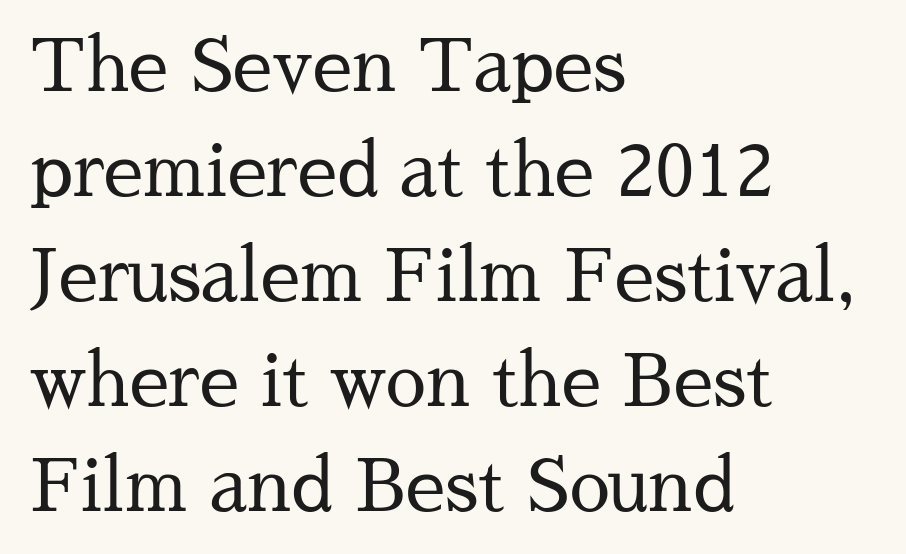
Students, note that the glyphs here touch the page at normal intervals. No chunkiness to these letters — they're not bold. You can tell it's not italic because the verticals are truly vertical. The lines are quadded left.
